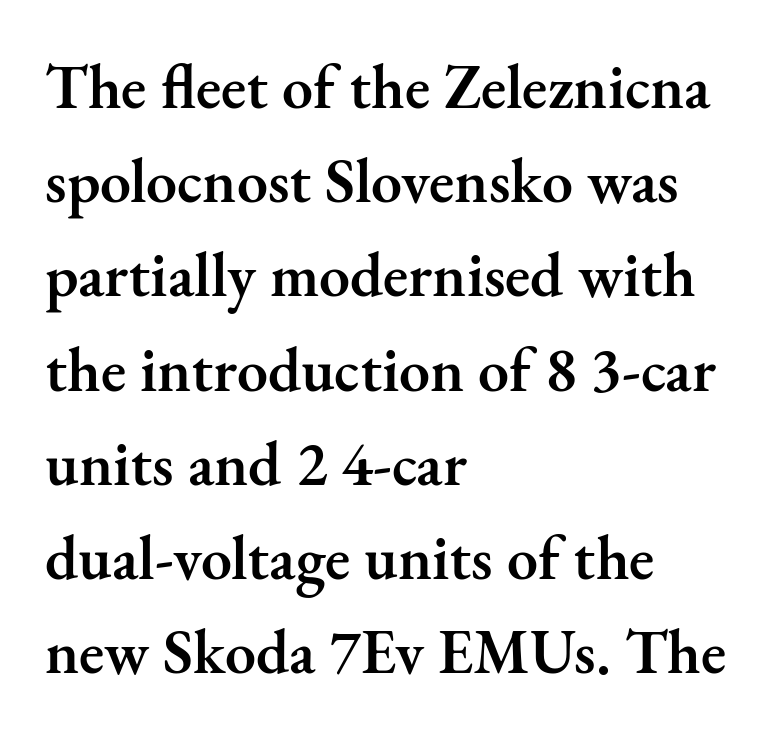
Q: Is the text bold? A: Semi-bold.
Q: Is the text italic (slanted)? A: No, it is upright.
Q: Is the typeface a serif or a sans-serif typeface? A: Serif.
Q: Is the text underlined? A: No.
Q: How is the paragraph aligned? A: Left-aligned.
Q: Is the spacing between letters normal or unusually wide? A: Normal.
Q: Is the spacing between lines tight, normal or loose? A: Normal.
Q: Width (condensed, normal, or wide)? A: Normal.
Q: Stroke contrast? A: Medium.
Q: x-height? A: Small.
Q: Monospaced? A: No.
